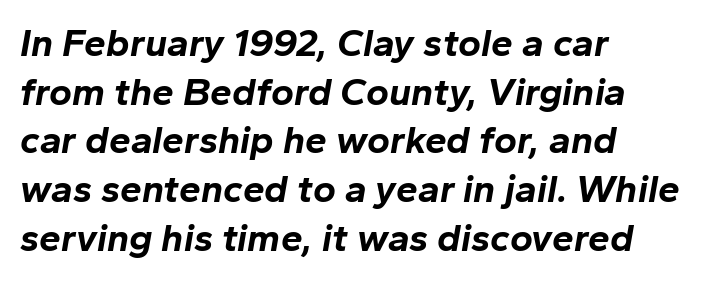
{"italic": "yes", "lean": "right", "slant_degrees": 10, "bold": "yes", "weight": "bold", "width": "normal", "stroke_contrast": "low", "x_height": "medium", "monospaced": "no", "underline": "no", "align": "left", "line_spacing": "normal", "line_spacing_ratio": 1.25, "letter_spacing": "normal", "letter_spacing_em": 0.0, "glyph_px": 39}
